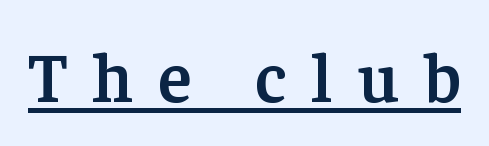
Q: Is the text bold? A: Semi-bold.
Q: Is the text italic (slanted)? A: No, it is upright.
Q: Is the typeface a serif or a sans-serif typeface? A: Serif.
Q: Is the text underlined? A: Yes.
Q: Is the spacing between letters normal or unusually wide? A: Unusually wide.
Q: Width (condensed, normal, or wide)? A: Normal.
Q: Stroke contrast? A: Low.
Q: x-height? A: Medium.
Q: Monospaced? A: No.
